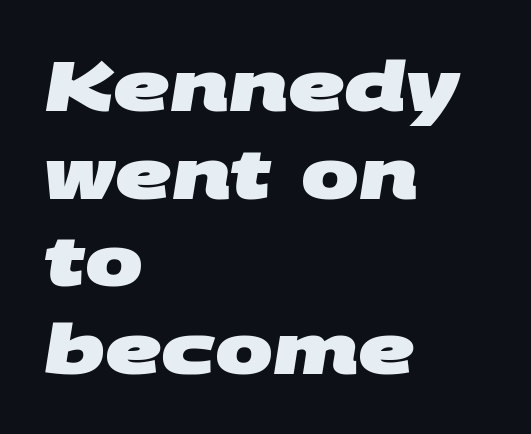
{"serif": "no", "bold": "yes", "weight": "heavy", "width": "wide", "stroke_contrast": "medium", "x_height": "large", "monospaced": "no", "underline": "no", "align": "left", "line_spacing": "normal", "line_spacing_ratio": 1.27, "letter_spacing": "normal", "letter_spacing_em": 0.0, "glyph_px": 69}
